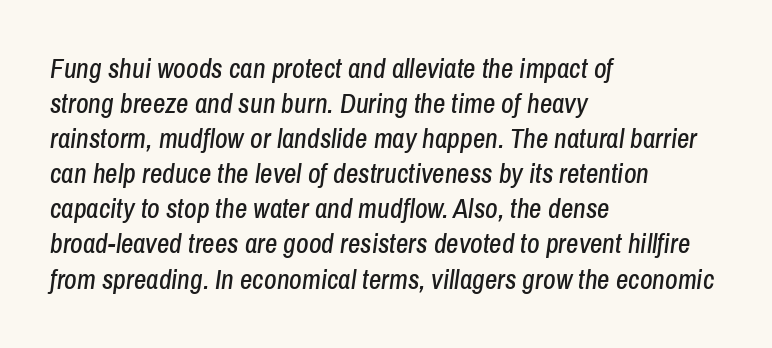
Underline: absent. Every character sits at an angle, as italics do. Every row of glyphs begins at an identical x-position on the left. The lines sit at an ordinary, default distance from one another. The line texture is even and compact thanks to regular tracking.
